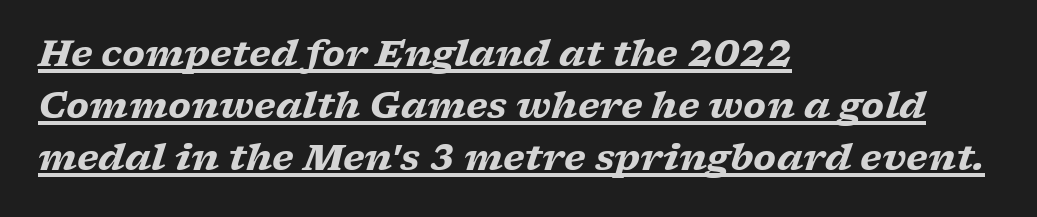
Each glyph is drawn with heavy, bold strokes. The vertical gap from one line to the next is medium. Slant detected: the letters are inclined. Note the varied advance widths — an 'i' is clearly narrower than an 'm'. Yep, those are serifs on the letters.
